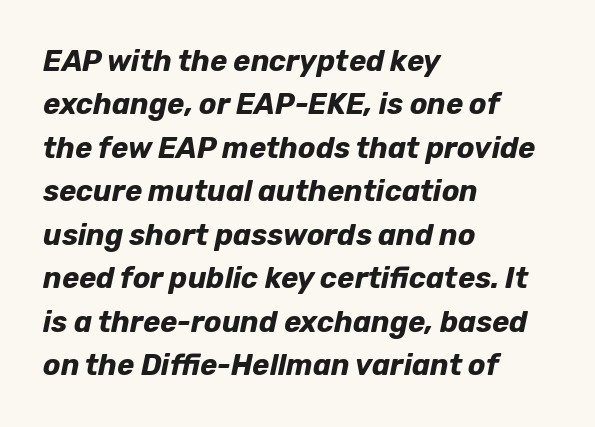
{"italic": "yes", "lean": "right", "slant_degrees": 12, "bold": "yes", "weight": "bold", "width": "normal", "stroke_contrast": "low", "x_height": "medium", "monospaced": "no", "underline": "no", "align": "left", "line_spacing": "normal", "line_spacing_ratio": 1.5, "letter_spacing": "normal", "letter_spacing_em": 0.0, "glyph_px": 29}
